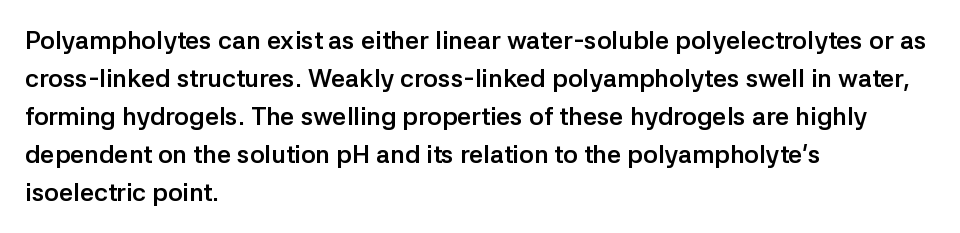
Leftover space on each line is placed entirely after the last word. Normally led — the rows are evenly, conventionally spaced. Type without underlining. Here the glyphs are tracked normally, forming tight word shapes.
